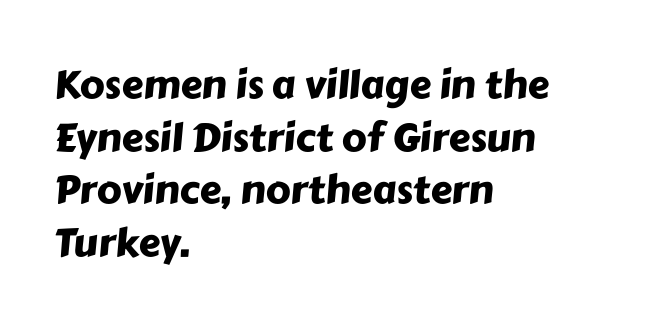
Q: Is the typeface a serif or a sans-serif typeface? A: Sans-serif.
Q: Is the text underlined? A: No.
Q: How is the paragraph aligned? A: Left-aligned.
Q: Is the spacing between letters normal or unusually wide? A: Normal.
Q: Is the spacing between lines tight, normal or loose? A: Normal.
Q: Width (condensed, normal, or wide)? A: Normal.
Q: Stroke contrast? A: Low.
Q: x-height? A: Medium.
Q: Monospaced? A: No.
